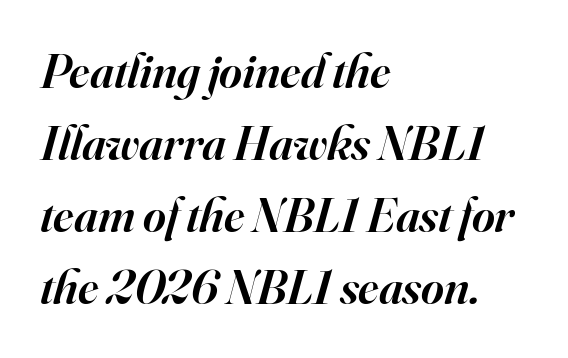
There is no visible air inserted between adjacent glyphs. Tall strokes in this sample are angled rather than plumb. The area under the type is left untouched. Alignment: flush left.
